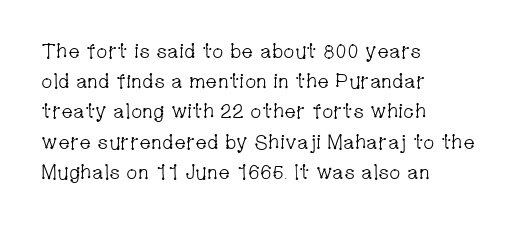
What stands out about the letter spacing? Nothing — it is the standard amount. The axis of the letterforms is exactly vertical. Check the space under the baseline: it is left empty. Evenly set lines give the paragraph a standard silhouette.
